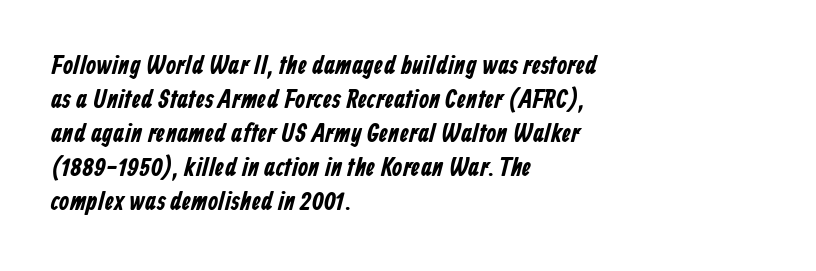
Q: Is the text underlined? A: No.
Q: How is the paragraph aligned? A: Left-aligned.
Q: Is the spacing between letters normal or unusually wide? A: Normal.
Q: Is the spacing between lines tight, normal or loose? A: Normal.
